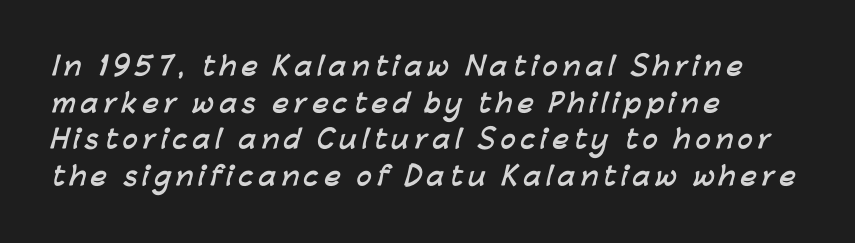
{"bold": "yes", "underline": "no", "align": "left", "line_spacing": "normal", "line_spacing_ratio": 1.47, "letter_spacing": "wide", "letter_spacing_em": 0.2, "glyph_px": 25}
